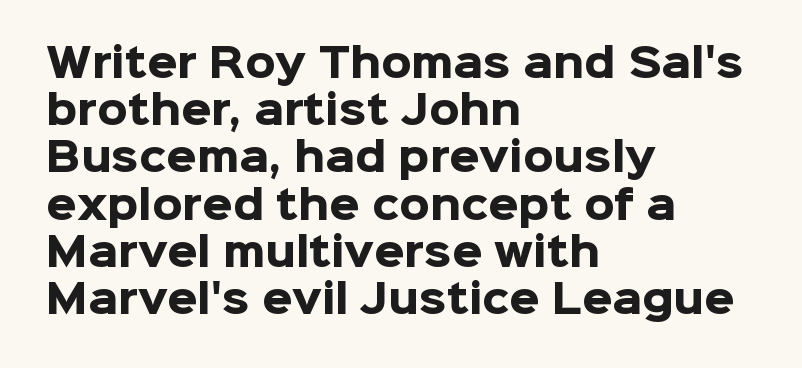
The image shows 39 px heavy sans-serif type, upright; set left-aligned, line spacing 1.21x, normal letter spacing, not underlined; low stroke contrast and a medium x-height.
